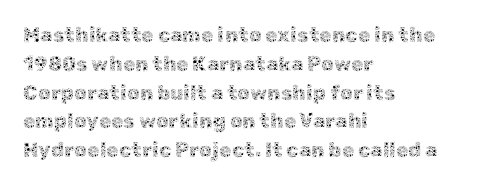
Vertical strokes here are truly vertical. The typesetting does not lean heavy: it is not bold. These lines keep a tight, regular rhythm from letter to letter. Anything drawn beneath the words? Only blank space. The designer left line spacing at the default. Caption: multi-line text, flush left, ragged right.
